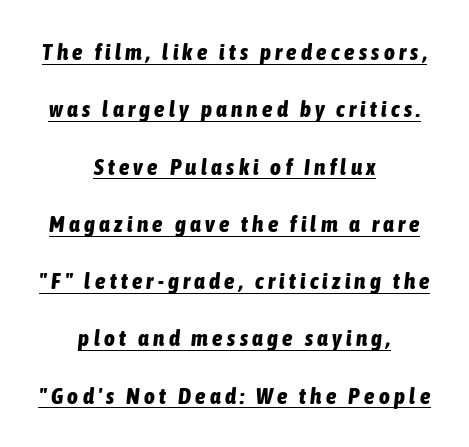
{"italic": "yes", "lean": "right", "slant_degrees": 6, "bold": "yes", "underline": "yes", "align": "center", "line_spacing": "loose", "line_spacing_ratio": 2.49, "glyph_px": 23}
